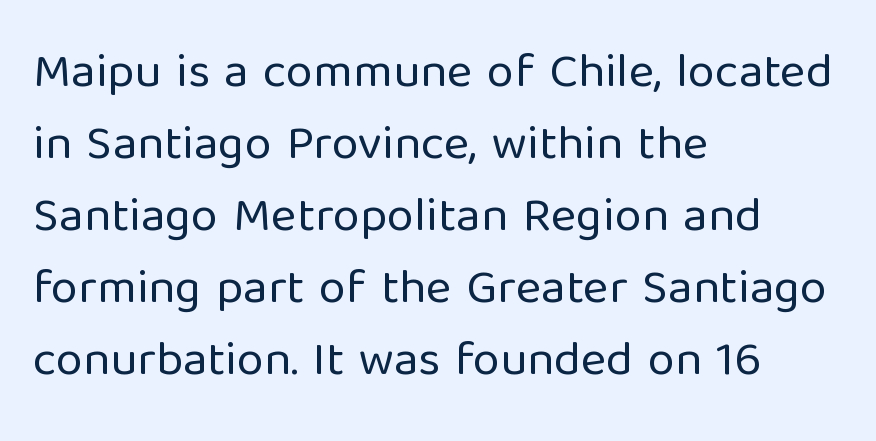
Think standard paragraph weight, or any step lighter than that. The specimen omits any rule beneath the text block's lines. In CSS terms this would be text-align: left. Baseline-to-baseline distance is the conventional proportion of letter height. What stands out about the letter spacing? Nothing — it is the standard amount.
